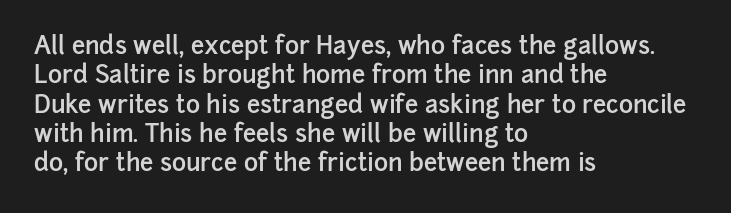
Q: Is the text bold? A: Semi-bold.
Q: Is the text italic (slanted)? A: No, it is upright.
Q: Is the text underlined? A: No.
Q: How is the paragraph aligned? A: Left-aligned.
Q: Is the spacing between letters normal or unusually wide? A: Normal.
